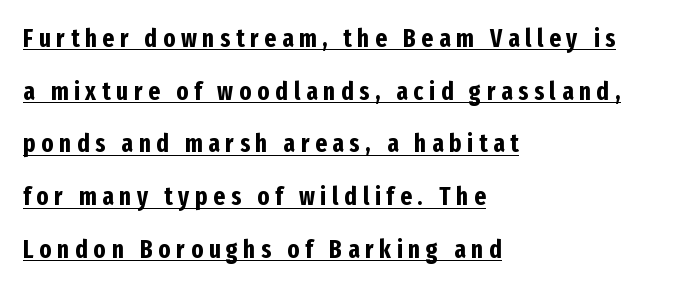
{"italic": "no", "bold": "yes", "underline": "yes", "align": "left", "line_spacing": "loose", "line_spacing_ratio": 2.11, "letter_spacing": "wide", "letter_spacing_em": 0.23, "glyph_px": 25}
